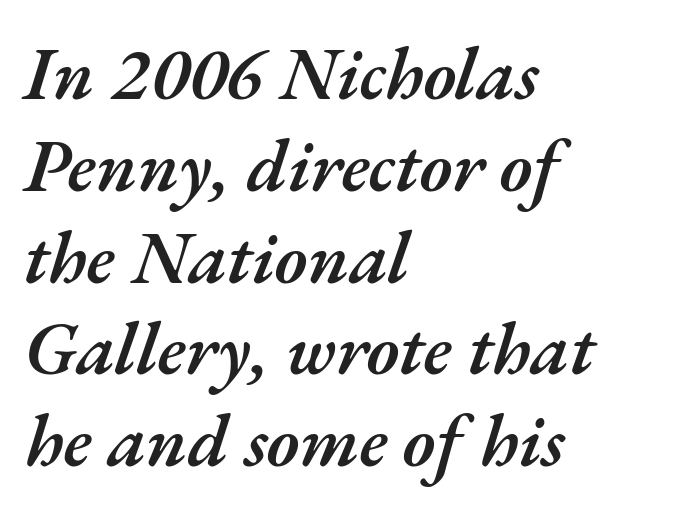
This sample has the flowing, uneven cadence of proportional lettering. These lines keep a tight, regular rhythm from letter to letter. Slightly chunky letters — semibold, I'd say, not full bold. Short and long lines alike share a common starting point at left.
